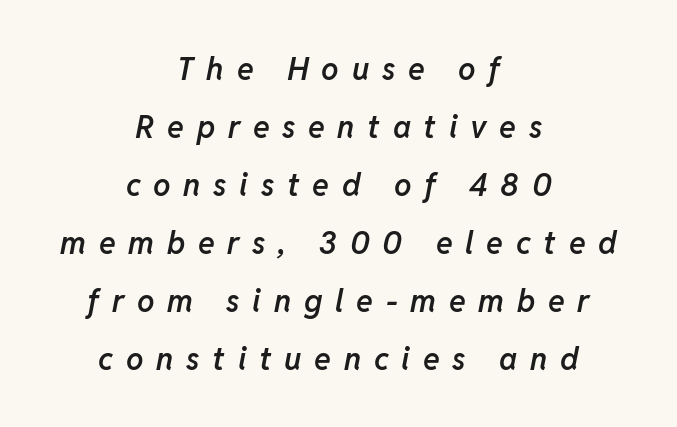
Q: Is the text bold? A: Semi-bold.
Q: Is the text italic (slanted)? A: Yes, it leans right by about 11 degrees.
Q: Is the text underlined? A: No.
Q: How is the paragraph aligned? A: Centered.
Q: Is the spacing between letters normal or unusually wide? A: Unusually wide.
Q: Width (condensed, normal, or wide)? A: Normal.
Q: Stroke contrast? A: Low.
Q: x-height? A: Medium.
Q: Monospaced? A: No.
